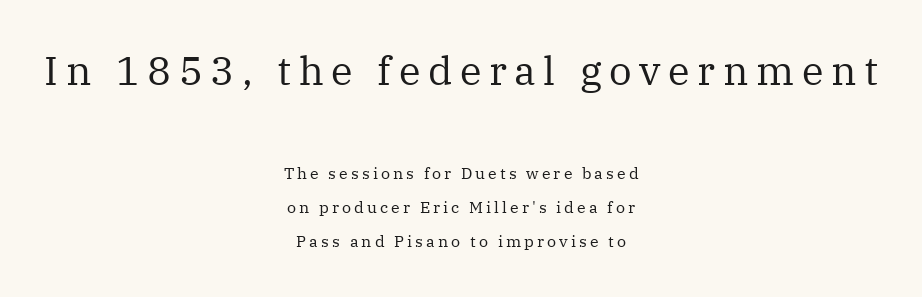
If you squint, the top block still reads clearly — it's the larger of the two. Notice how the stems are strictly vertical — no italics here. Each new line begins a long way beneath the previous one. Do the characters align in a grid? No, the font is proportional. This rendering uses center alignment, leaving both contours irregular but symmetric. The passage shown is not underscored anywhere.
